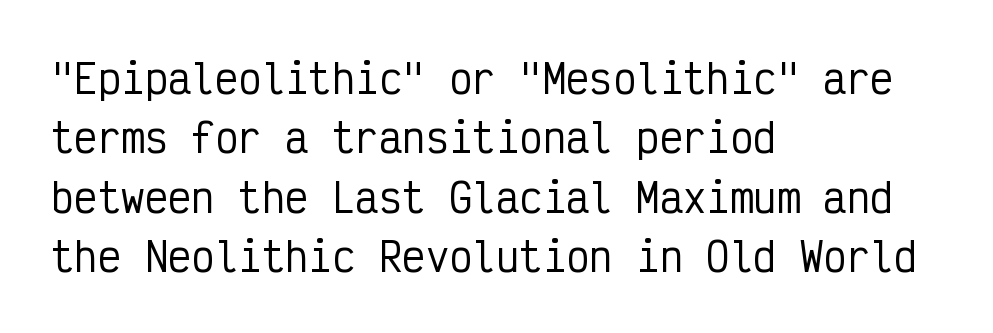
The image shows 39 px condensed sans-serif type, upright, monospaced; set left-aligned, normal line spacing (1.52x), normal letter spacing, not underlined; low stroke contrast and a medium x-height.
